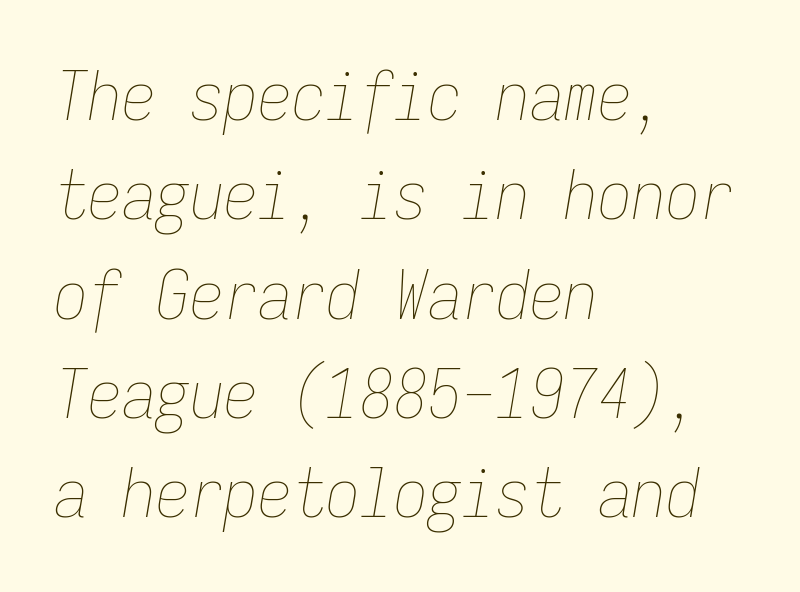
Which margin do the lines hug? The left one — the right edge is uneven. Spacing verdict: monospaced, one width for all characters. Descenders hang freely into open space. Compared with ordinary roman type, these characters are visibly tilted. Quick note: interline space is typical.
